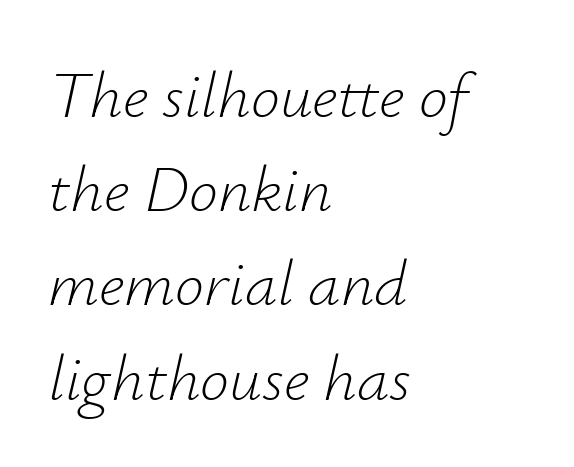
The image shows 65 px light type, italic (leaning right); set left-aligned, normal line spacing (1.45x), normal letter spacing, not underlined; low stroke contrast and a small x-height.
